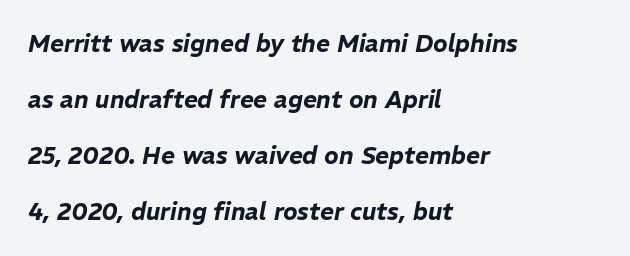
The image shows 24 px text type, italic (leaning right); set left-aligned, loose line spacing (2.34x), normal letter spacing, not underlined.
